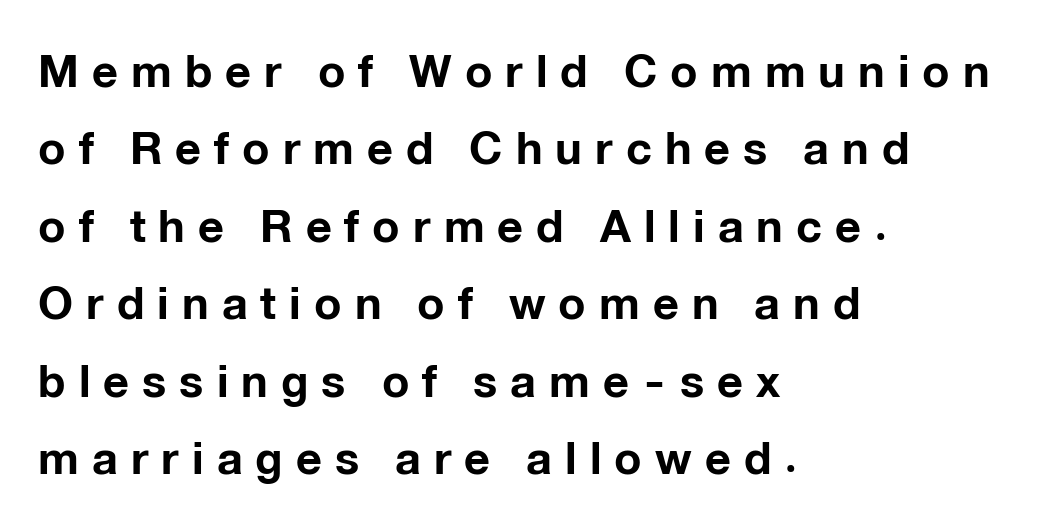
Nothing sits at the stroke ends, so this counts as sans-serif. The face used here has the dense, thick strokes of a bold. If you drew a ruler down the left edge, every line would touch it. The axis of the letterforms is exactly vertical. The space beneath each line is pristine and unruled. Spacing verdict: proportional, widths tailored to each character.
